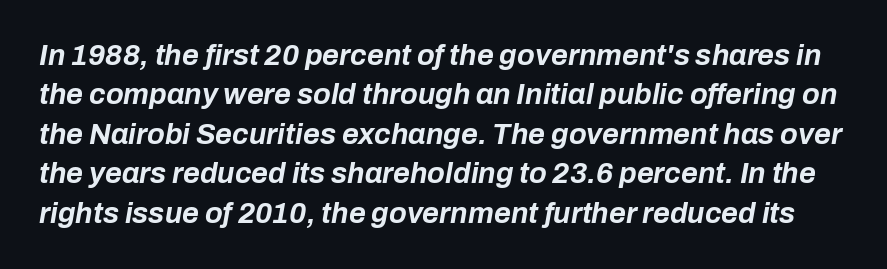
The image shows 29 px bold type, italic (leaning right); set normal line spacing (1.36x), normal letter spacing, not underlined; low stroke contrast and a medium x-height.
